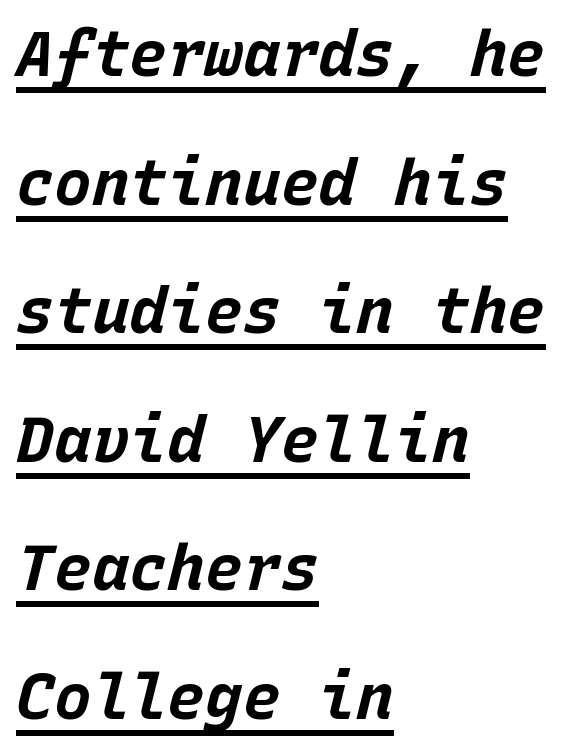
Which margin do the lines hug? The left one — the right edge is uneven. This sample has the even, mechanical cadence of fixed-width lettering. There is no visible air inserted between adjacent glyphs. Posture: slanted. You can see a thin bar hugging the bottom of the glyphs.
